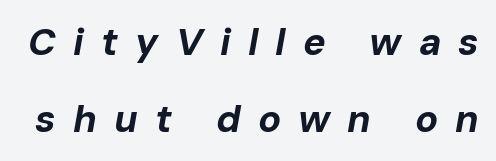
Q: Is the text bold? A: Yes.
Q: Is the text italic (slanted)? A: Yes, it leans right by about 10 degrees.
Q: Is the text underlined? A: No.
Q: Is the spacing between letters normal or unusually wide? A: Unusually wide.
Q: Is the spacing between lines tight, normal or loose? A: Loose.
Q: Width (condensed, normal, or wide)? A: Normal.
Q: Stroke contrast? A: Low.
Q: x-height? A: Medium.
Q: Monospaced? A: No.
